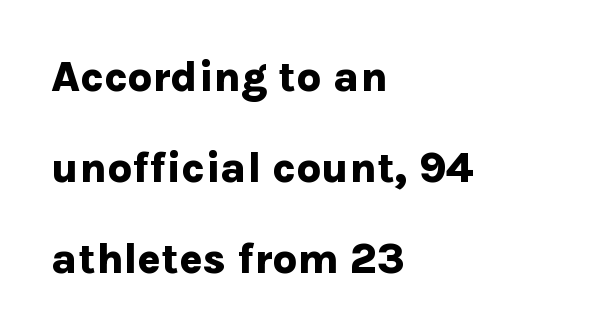
The words here are not underlined. The type is set solid horizontally, with unmodified tracking. You can tell it's not italic because the verticals are truly vertical. The ragged edge is on the right, which tells us the setting is flush left. What weight is shown? A full bold with thick strokes. Proportional: the letters do not fall into vertical columns.
